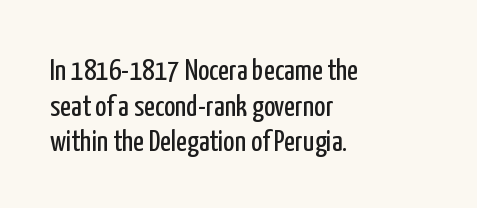
Q: Is the text bold? A: No.
Q: Is the text italic (slanted)? A: No, it is upright.
Q: Is the typeface a serif or a sans-serif typeface? A: Sans-serif.
Q: Is the text underlined? A: No.
Q: How is the paragraph aligned? A: Left-aligned.
Q: Is the spacing between letters normal or unusually wide? A: Normal.
Q: Width (condensed, normal, or wide)? A: Condensed.
Q: Stroke contrast? A: Low.
Q: x-height? A: Medium.
Q: Monospaced? A: No.
